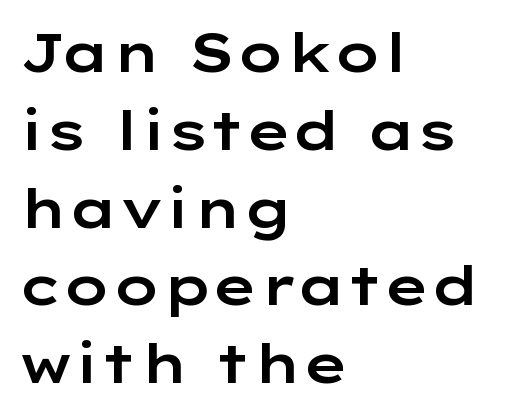
The image shows 54 px wide sans-serif type, upright; set left-aligned, normal line spacing (1.44x), normal letter spacing, not underlined; low stroke contrast and a medium x-height.
